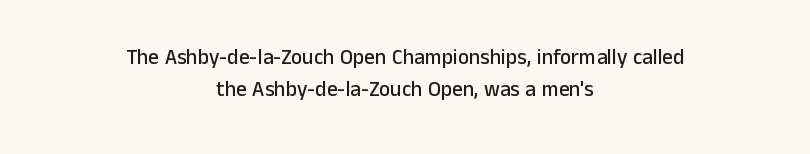
The gaps between neighbouring characters are ordinary and unremarkable. A centered setting, common on invitations and titles, is used for this passage. The letters stand straight up with perfectly vertical stems. The space beneath each line is pristine and unruled.
